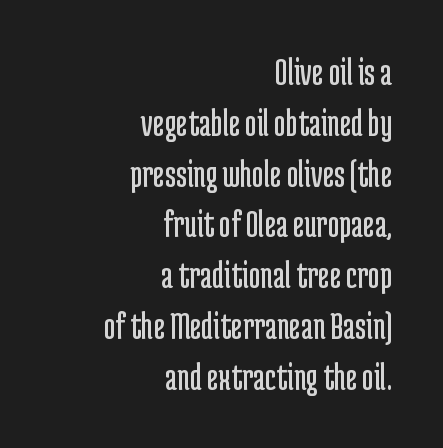
Q: Is the text bold? A: No.
Q: Is the text italic (slanted)? A: No, it is upright.
Q: Is the typeface a serif or a sans-serif typeface? A: Sans-serif.
Q: Is the text underlined? A: No.
Q: How is the paragraph aligned? A: Right-aligned.
Q: Is the spacing between letters normal or unusually wide? A: Normal.
Q: Is the spacing between lines tight, normal or loose? A: Normal.
Q: Width (condensed, normal, or wide)? A: Condensed.
Q: Stroke contrast? A: Low.
Q: x-height? A: Medium.
Q: Monospaced? A: No.
